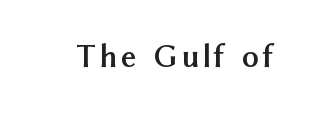
The image shows 33 px semibold sans-serif type, upright; set not underlined; medium stroke contrast and a medium x-height.
